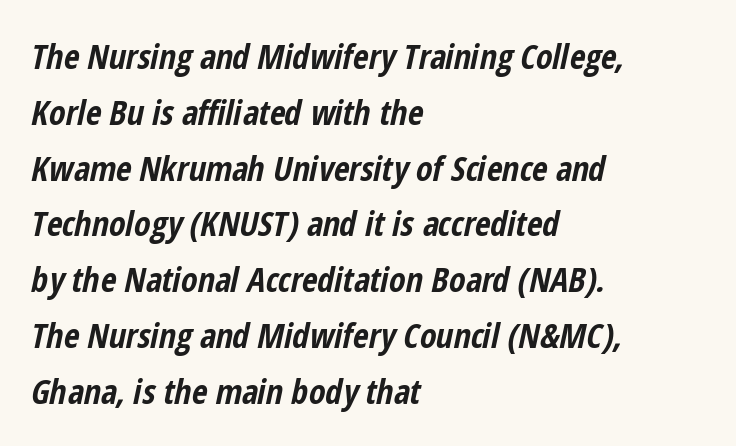
The image shows 34 px bold, condensed type, italic (leaning right); set left-aligned, normal line spacing (1.64x), normal letter spacing, not underlined; low stroke contrast and a medium x-height.
